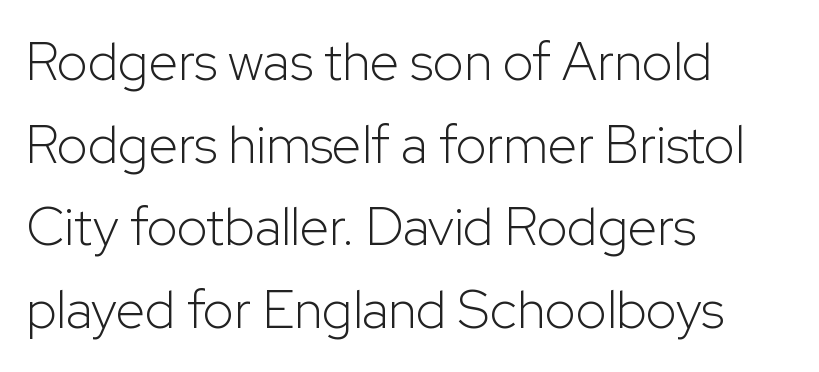
Q: Is the text bold? A: No.
Q: Is the text italic (slanted)? A: No, it is upright.
Q: Is the typeface a serif or a sans-serif typeface? A: Sans-serif.
Q: Is the text underlined? A: No.
Q: How is the paragraph aligned? A: Left-aligned.
Q: Is the spacing between letters normal or unusually wide? A: Normal.
Q: Is the spacing between lines tight, normal or loose? A: Normal.
Q: Width (condensed, normal, or wide)? A: Normal.
Q: Stroke contrast? A: Low.
Q: x-height? A: Medium.
Q: Monospaced? A: No.
